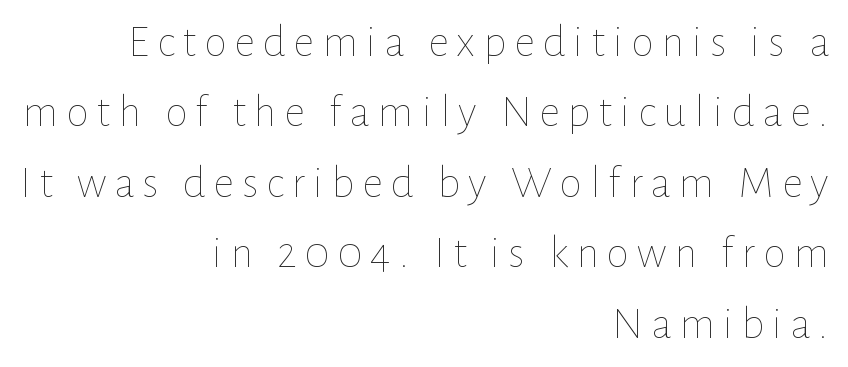
Q: Is the text bold? A: No.
Q: Is the text italic (slanted)? A: No, it is upright.
Q: Is the text underlined? A: No.
Q: How is the paragraph aligned? A: Right-aligned.
Q: Is the spacing between lines tight, normal or loose? A: Normal.
Q: Width (condensed, normal, or wide)? A: Normal.
Q: Stroke contrast? A: Low.
Q: x-height? A: Medium.
Q: Monospaced? A: No.
